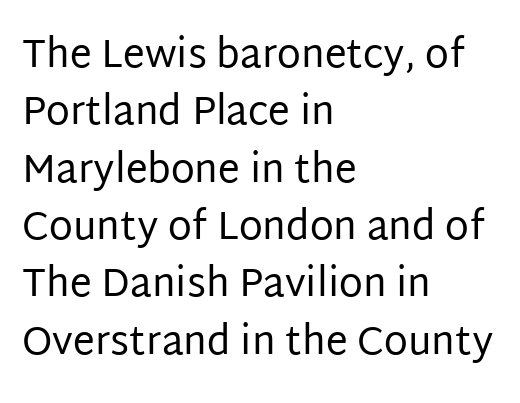
Q: Is the text bold? A: No.
Q: Is the text italic (slanted)? A: No, it is upright.
Q: Is the typeface a serif or a sans-serif typeface? A: Sans-serif.
Q: Is the text underlined? A: No.
Q: How is the paragraph aligned? A: Left-aligned.
Q: Is the spacing between letters normal or unusually wide? A: Normal.
Q: Is the spacing between lines tight, normal or loose? A: Normal.
Q: Width (condensed, normal, or wide)? A: Normal.
Q: Stroke contrast? A: Low.
Q: x-height? A: Large.
Q: Monospaced? A: No.
